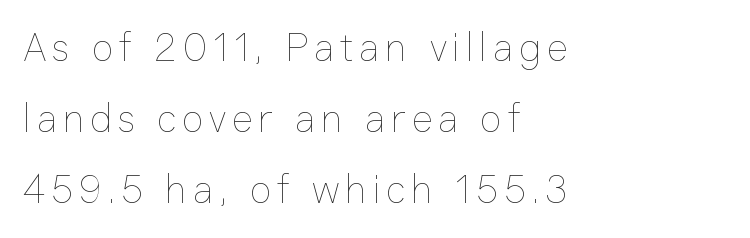
The weight would be labelled regular, book, light, or lighter still. These lines are rendered in a variable-pitch font. Do the letters lean? They stand straight. Leftover space on each line is placed entirely after the last word. The string is rendered with underlining switched off.
